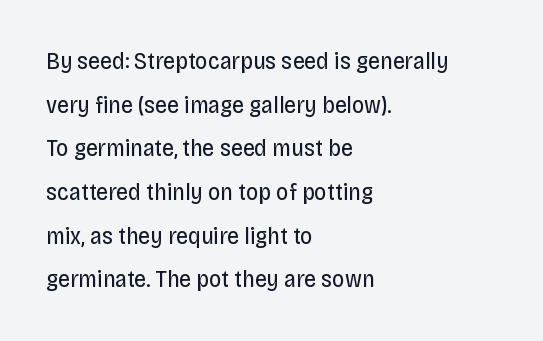
The image shows 24 px text type, upright; set left-aligned, line spacing 1.82x, normal letter spacing, not underlined.
